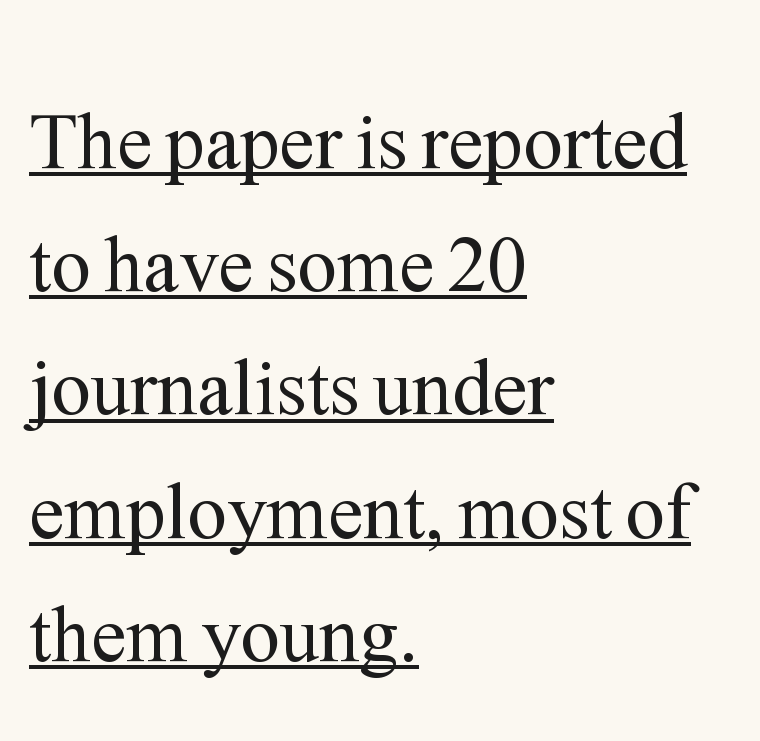
Q: Is the text bold? A: No.
Q: Is the text italic (slanted)? A: No, it is upright.
Q: Is the typeface a serif or a sans-serif typeface? A: Serif.
Q: Is the text underlined? A: Yes.
Q: How is the paragraph aligned? A: Left-aligned.
Q: Is the spacing between letters normal or unusually wide? A: Normal.
Q: Is the spacing between lines tight, normal or loose? A: Normal.
Q: Width (condensed, normal, or wide)? A: Normal.
Q: Stroke contrast? A: Medium.
Q: x-height? A: Medium.
Q: Monospaced? A: No.
